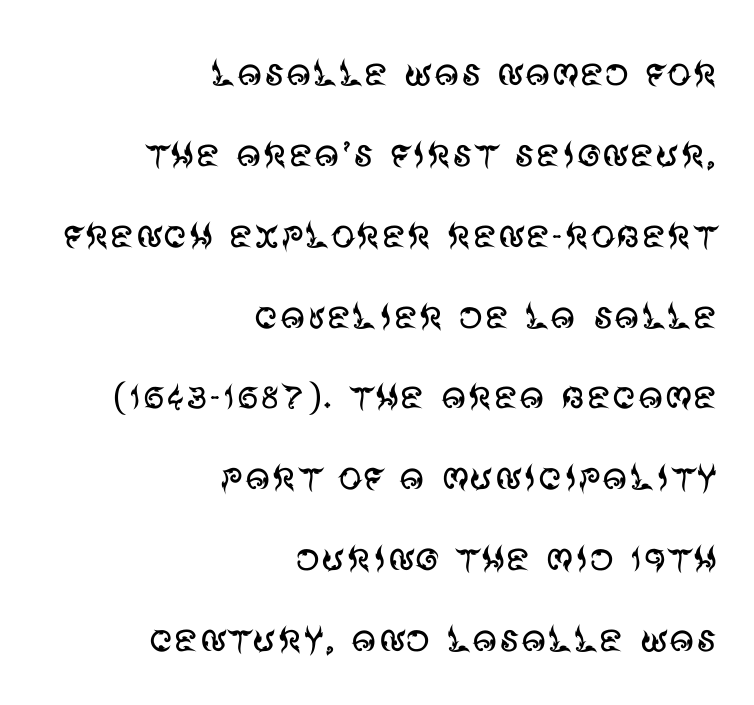
The face used here is rendered with its standard letterfit. No heavy texture on the line: the type isn't bold. Serif or sans? Sans — the stroke terminals are bare. Posture: straight, roman, zero tilt.
